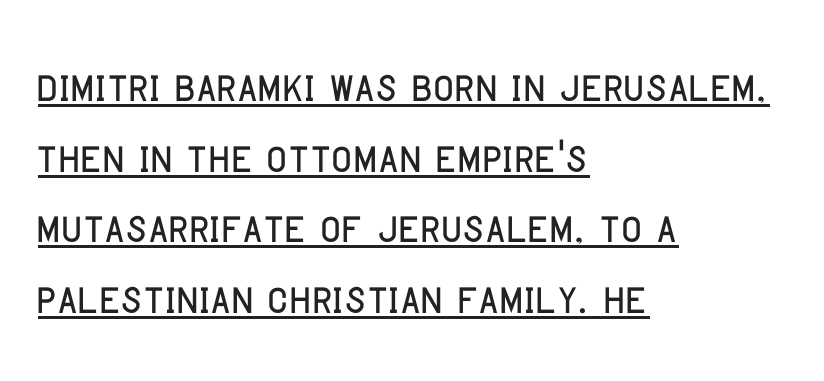
Q: Is the text italic (slanted)? A: No, it is upright.
Q: Is the typeface a serif or a sans-serif typeface? A: Sans-serif.
Q: Is the text underlined? A: Yes.
Q: How is the paragraph aligned? A: Left-aligned.
Q: Is the spacing between letters normal or unusually wide? A: Normal.
Q: Width (condensed, normal, or wide)? A: Condensed.
Q: Stroke contrast? A: Low.
Q: x-height? A: Large.
Q: Monospaced? A: No.
